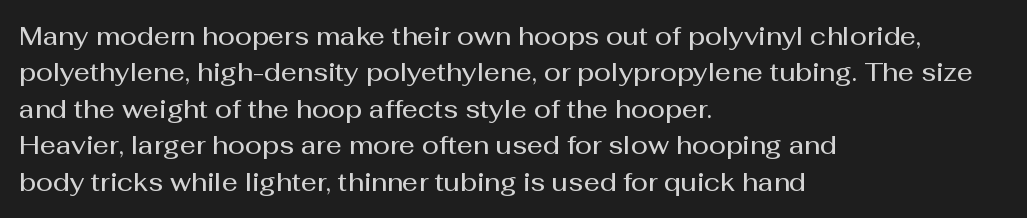
{"italic": "no", "bold": "semi", "underline": "no", "align": "left", "line_spacing": "normal", "line_spacing_ratio": 1.46, "letter_spacing": "normal", "letter_spacing_em": 0.0, "glyph_px": 25}
